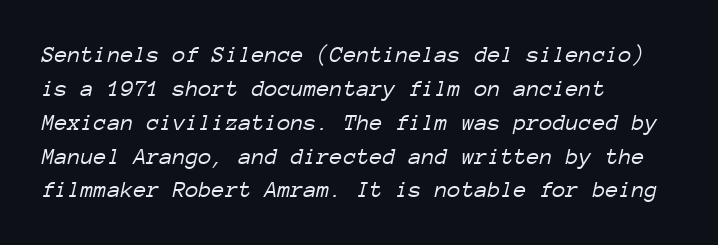
The image shows 24 px text type, italic (leaning right); set left-aligned, normal line spacing (1.41x), normal letter spacing, not underlined.
